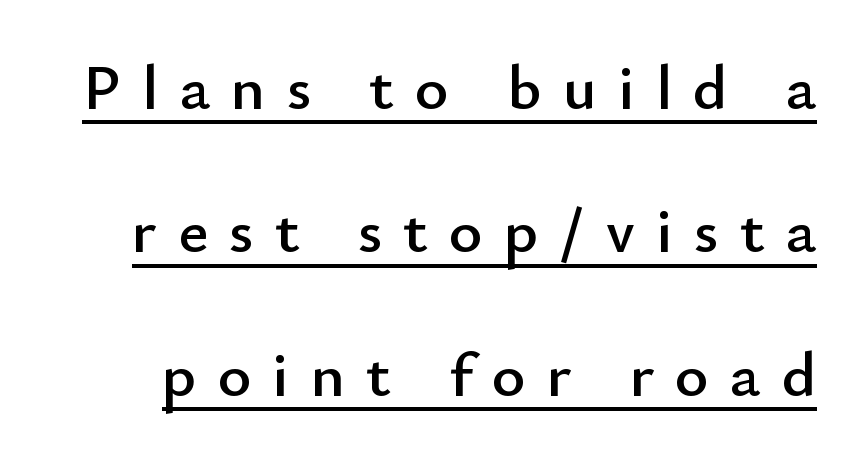
The image shows 64 px sans-serif type, upright; set loose line spacing (2.24x), unusually wide letter spacing (+0.33 em), underlined; low stroke contrast and a small x-height.
